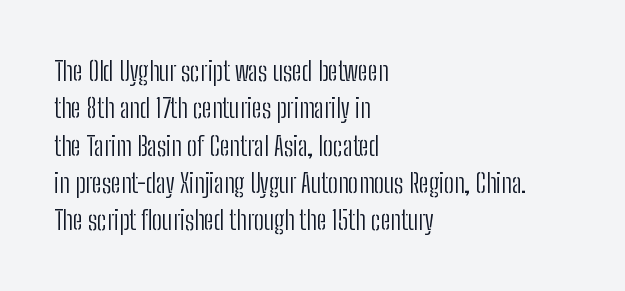
{"italic": "no", "bold": "no", "underline": "no", "align": "left", "line_spacing": "normal", "line_spacing_ratio": 1.38, "letter_spacing": "normal", "letter_spacing_em": 0.0, "glyph_px": 27}
